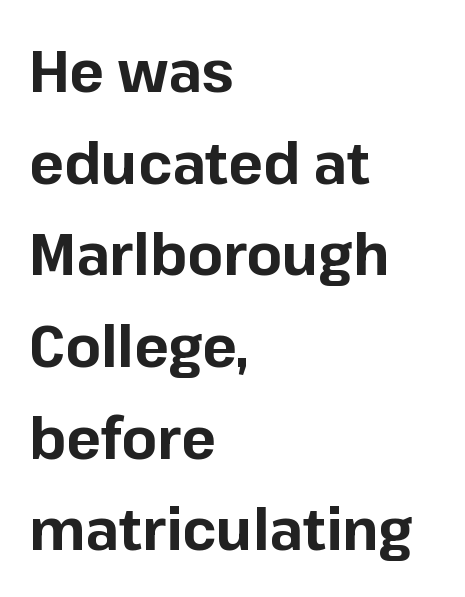
Casual observation: everything's shoved over to the left. Is this a sans? Yes — the strokes have no serifs. Quick note: underline off. A normal amount of white space separates one row of letters from the next. The strokes are fattened all the way to bold. The face used here is proportionally spaced, like ordinary book or web type.
